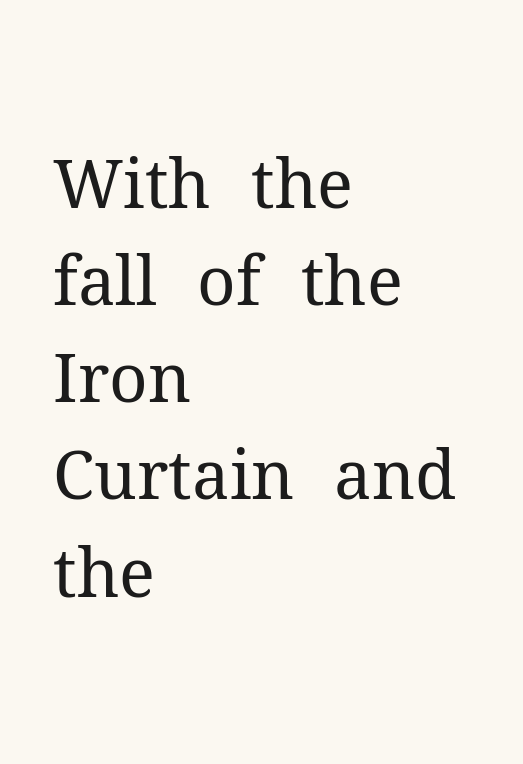
The lines sit at an ordinary, default distance from one another. Each letter's strokes conclude with small projecting serifs. Descenders are the only things crossing below the line. A quiet, ordinary-to-light weight characterises the typeface. No italicization has been applied; the sample stays upright. Nobody touched the tracking dial on this one.
